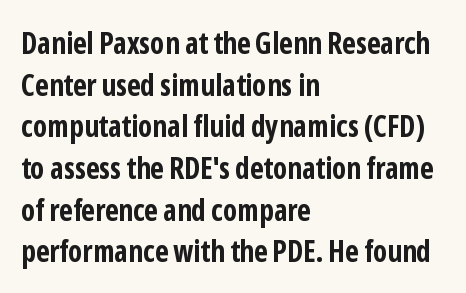
{"serif": "no", "italic": "no", "bold": "yes", "weight": "bold", "width": "condensed", "stroke_contrast": "low", "x_height": "medium", "monospaced": "no", "underline": "no", "align": "left", "line_spacing": "normal", "line_spacing_ratio": 1.39, "letter_spacing": "normal", "letter_spacing_em": 0.0, "glyph_px": 30}
